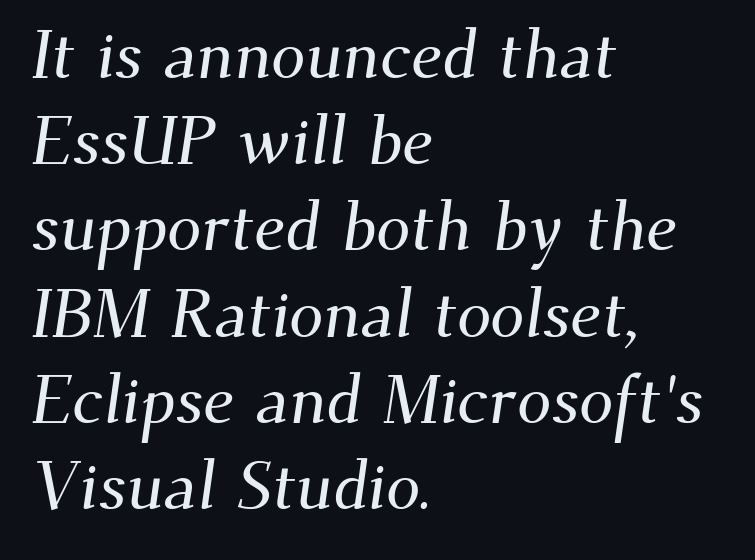
Evenly set lines give the paragraph a standard silhouette. Default kerning and tracking; the words read as compact shapes. A serif font was chosen for this passage. Looks like regular typesetting: each glyph gets only the width it needs. Descenders hang freely into open space.
